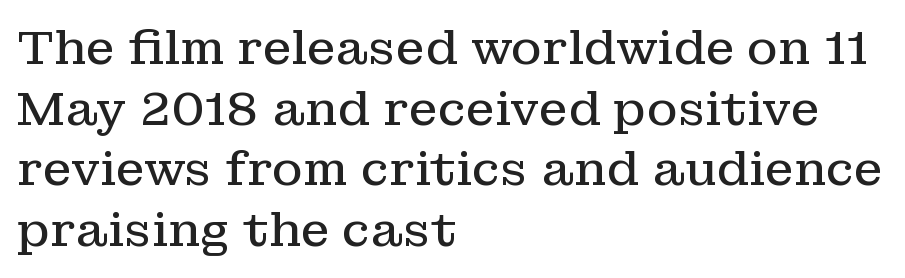
Q: Is the text bold? A: No.
Q: Is the text italic (slanted)? A: No, it is upright.
Q: Is the typeface a serif or a sans-serif typeface? A: Serif.
Q: Is the text underlined? A: No.
Q: How is the paragraph aligned? A: Left-aligned.
Q: Is the spacing between letters normal or unusually wide? A: Normal.
Q: Is the spacing between lines tight, normal or loose? A: Normal.
Q: Width (condensed, normal, or wide)? A: Normal.
Q: Stroke contrast? A: Low.
Q: x-height? A: Medium.
Q: Monospaced? A: No.
